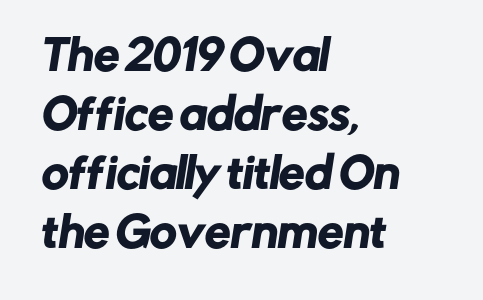
Q: Is the typeface a serif or a sans-serif typeface? A: Sans-serif.
Q: Is the text underlined? A: No.
Q: How is the paragraph aligned? A: Left-aligned.
Q: Is the spacing between letters normal or unusually wide? A: Normal.
Q: Is the spacing between lines tight, normal or loose? A: Normal.
Q: Width (condensed, normal, or wide)? A: Normal.
Q: Stroke contrast? A: Low.
Q: x-height? A: Medium.
Q: Monospaced? A: No.
